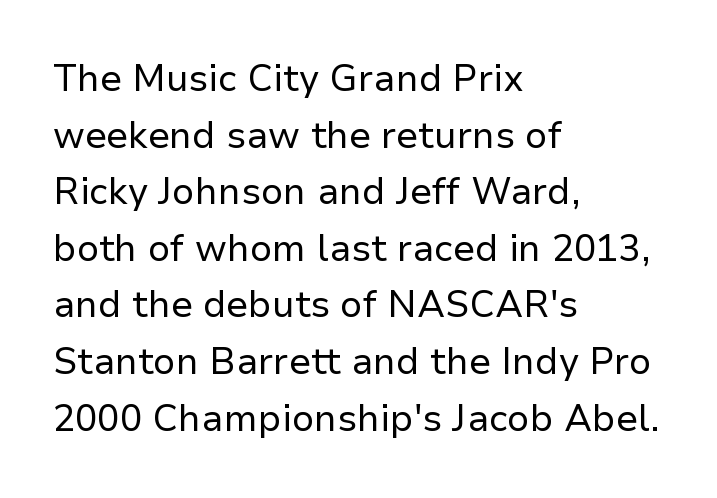
The image shows 37 px regular-weight sans-serif type, upright; set left-aligned, normal line spacing (1.53x), normal letter spacing, not underlined; low stroke contrast and a medium x-height.
